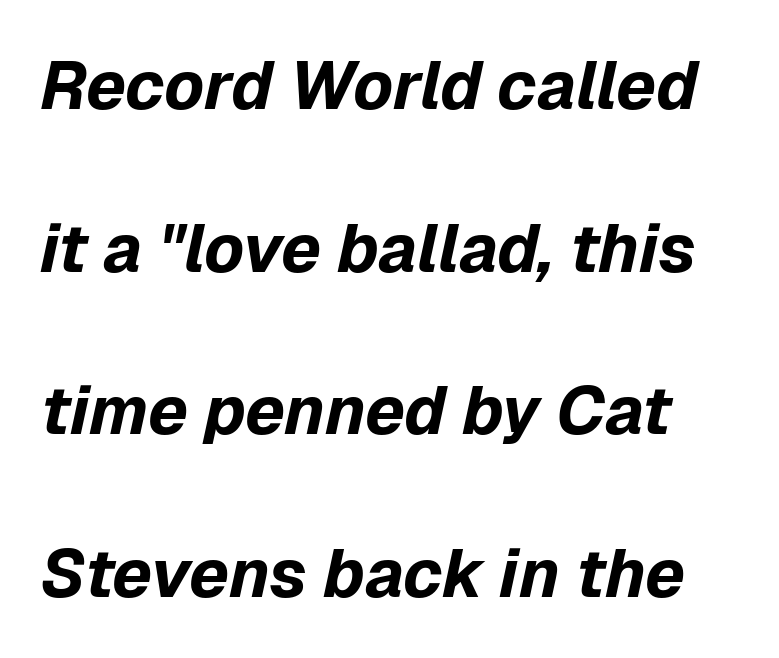
Q: Is the text bold? A: Yes.
Q: Is the text italic (slanted)? A: Yes, it leans right by about 12 degrees.
Q: Is the text underlined? A: No.
Q: Is the spacing between letters normal or unusually wide? A: Normal.
Q: Is the spacing between lines tight, normal or loose? A: Loose.
Q: Width (condensed, normal, or wide)? A: Normal.
Q: Stroke contrast? A: Low.
Q: x-height? A: Medium.
Q: Monospaced? A: No.
